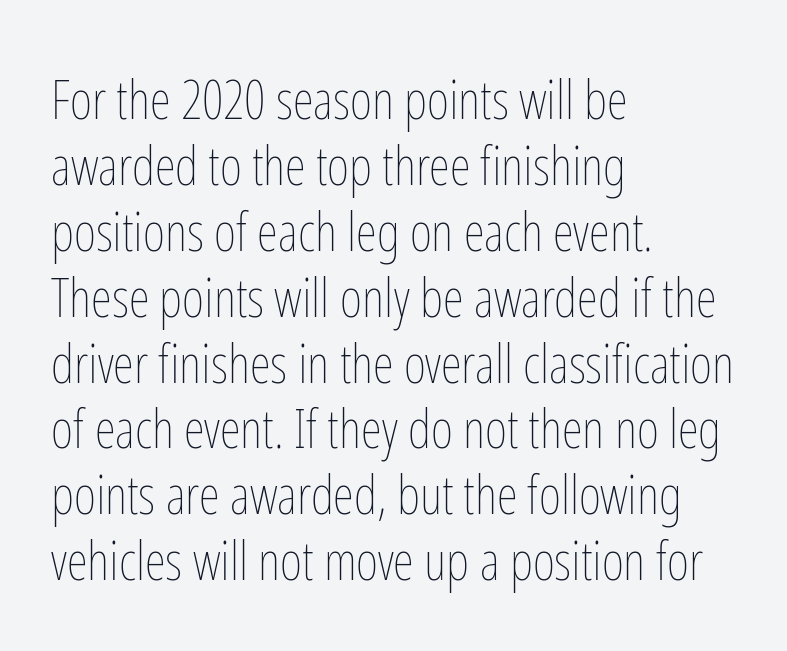
No extra tracking has been applied to these lines. The rendering uses natural spacing where letterforms have individual widths. These lines stack with their left ends in a neat column. The typesetting does not lean heavy: it is not bold. Lines of text with bare space underneath.
